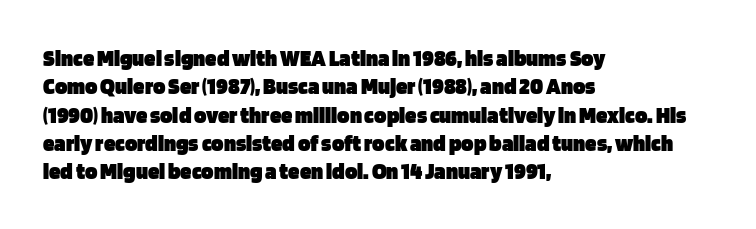
The image shows 23 px bold type, upright; set left-aligned, line spacing 1.23x, normal letter spacing, not underlined.
